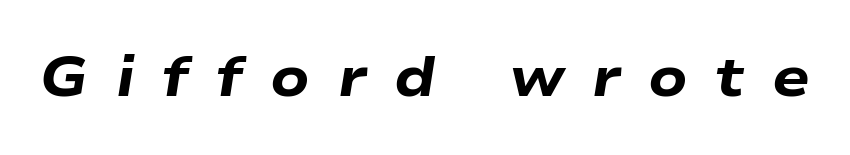
Observe the lean: these are italic letterforms. The words here are not underlined. Tracking value appears strongly positive — letters spread wide. A typesetter would call this proportional, since set widths differ per character. Is the type bold? Yes — the strokes are clearly thick and heavy.
